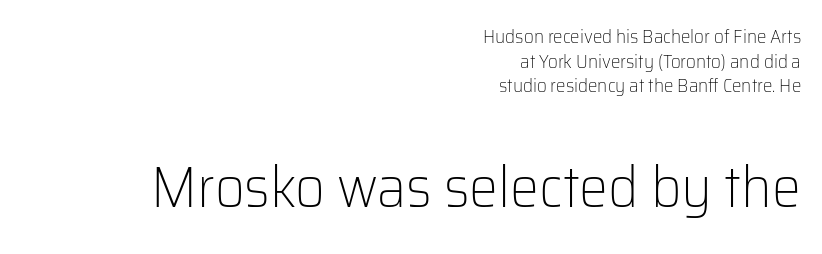
{"serif": "no", "italic": "no", "bold": "no", "weight": "light", "width": "normal", "stroke_contrast": "low", "x_height": "medium", "monospaced": "no", "underline": "no", "align": "right", "line_spacing": "normal", "line_spacing_ratio": 1.29, "letter_spacing": "normal", "letter_spacing_em": 0.0, "larger_block": "second", "size_ratio": 3.05, "glyph_px": 58}
